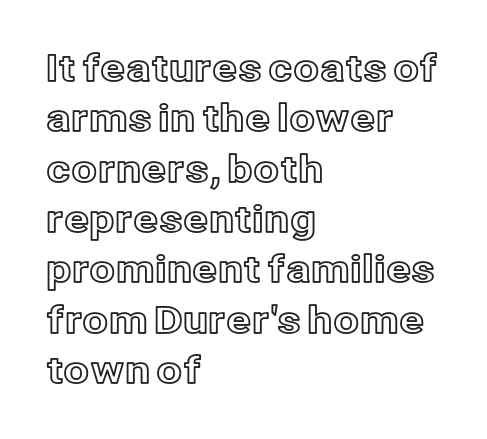
{"italic": "no", "width": "normal", "x_height": "medium", "monospaced": "no", "underline": "no", "align": "left", "line_spacing": "normal", "line_spacing_ratio": 1.36, "letter_spacing": "normal", "letter_spacing_em": 0.0, "glyph_px": 37}
